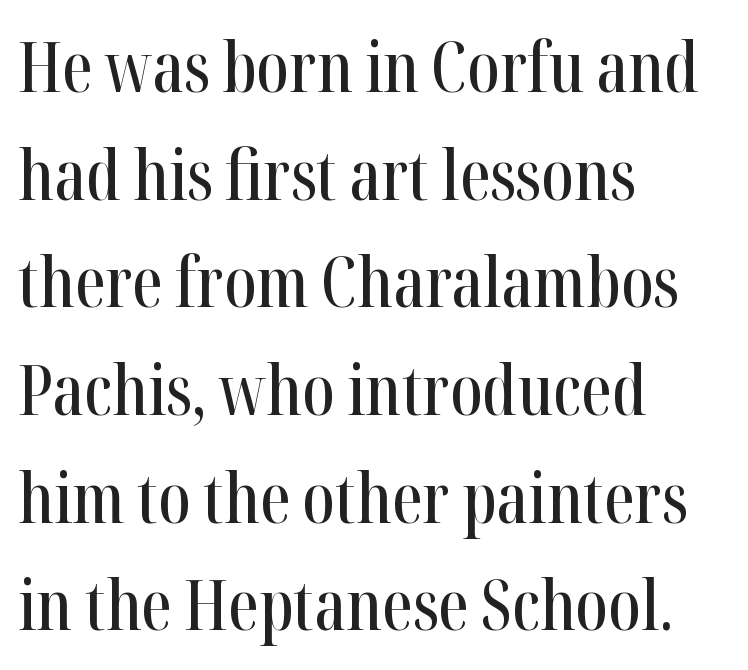
{"serif": "yes", "italic": "no", "width": "condensed", "stroke_contrast": "high", "x_height": "medium", "monospaced": "no", "underline": "no", "align": "left", "line_spacing": "normal", "line_spacing_ratio": 1.56, "letter_spacing": "normal", "letter_spacing_em": 0.0, "glyph_px": 69}
